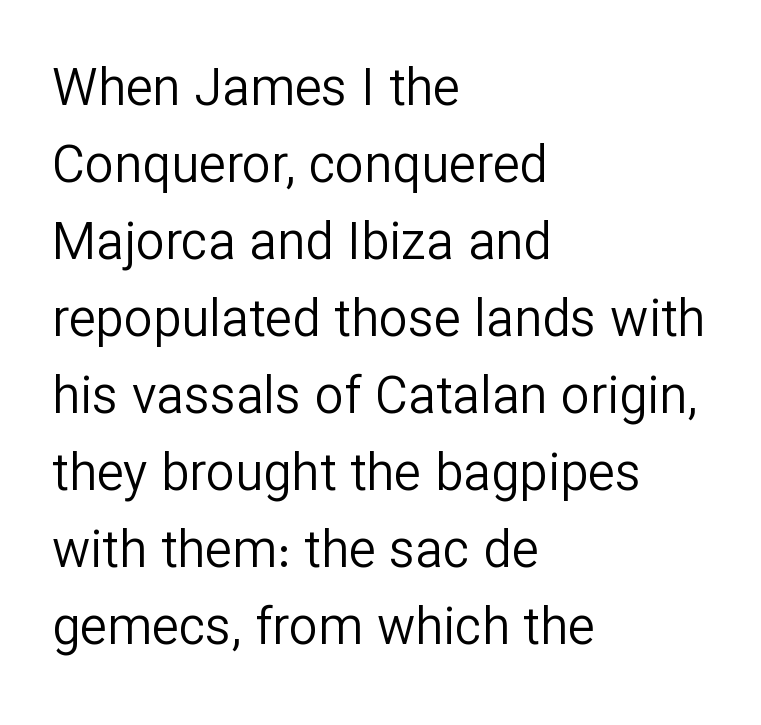
The image shows 51 px regular-weight sans-serif type, upright; set left-aligned, normal line spacing (1.51x), normal letter spacing, not underlined; low stroke contrast and a medium x-height.
